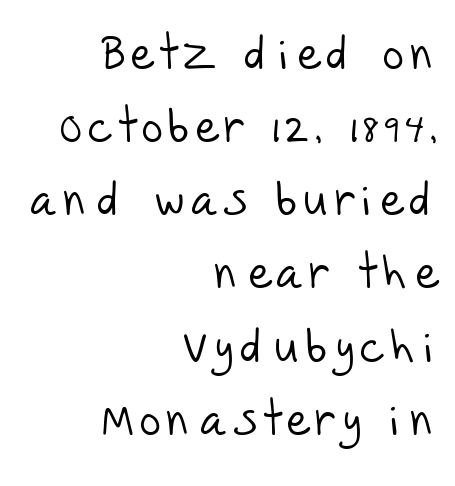
{"serif": "no", "bold": "no", "weight": "light", "width": "normal", "stroke_contrast": "low", "x_height": "large", "monospaced": "no", "underline": "no", "align": "right", "line_spacing": "normal", "line_spacing_ratio": 1.59, "glyph_px": 46}
